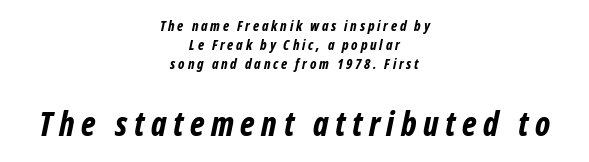
Notice how the stems are inclined rather than vertical — that's the hallmark of italics. Regarding leading, the lines here are spaced in the standard way. A full-strength bold gives these letters their thick strokes. Quick note: underline off. Short note: letters widely spaced.
